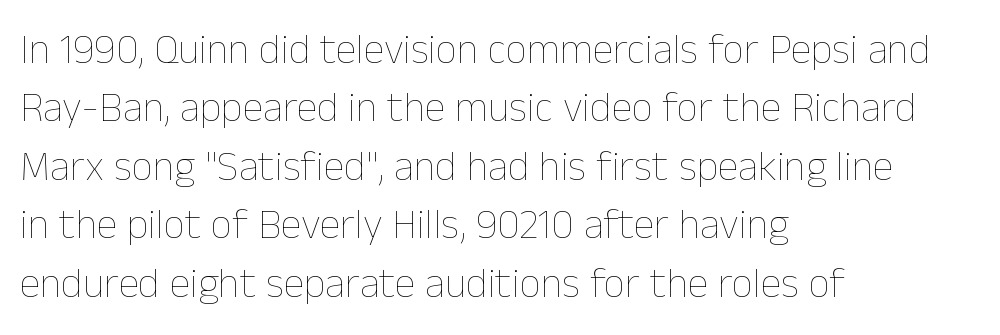
{"italic": "no", "bold": "no", "weight": "thin", "width": "normal", "stroke_contrast": "low", "x_height": "medium", "monospaced": "no", "underline": "no", "align": "left", "line_spacing": "normal", "line_spacing_ratio": 1.39, "letter_spacing": "normal", "letter_spacing_em": 0.0, "glyph_px": 42}
